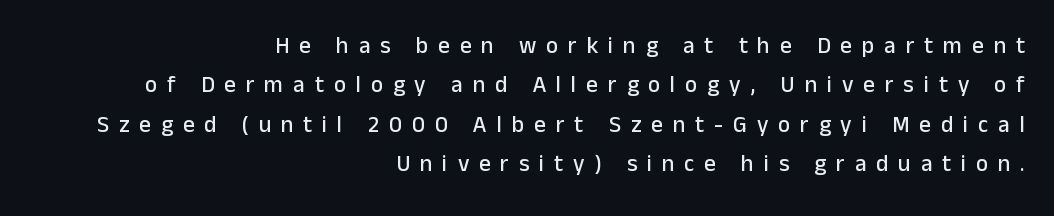
{"italic": "no", "underline": "no", "align": "right", "line_spacing_ratio": 1.71, "letter_spacing": "wide", "letter_spacing_em": 0.43, "glyph_px": 23}
